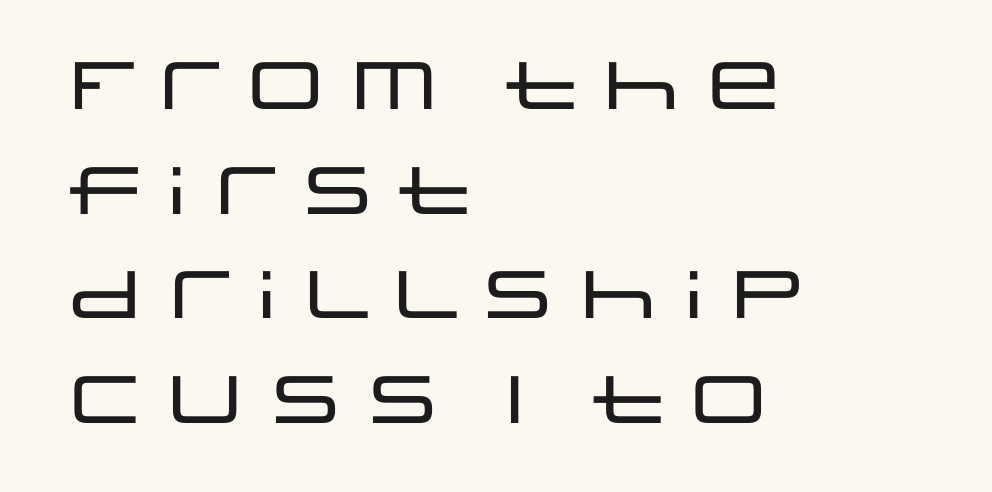
The image shows 67 px wide sans-serif type, upright; set left-aligned, normal line spacing (1.56x), normal letter spacing, not underlined; low stroke contrast and a large x-height.
